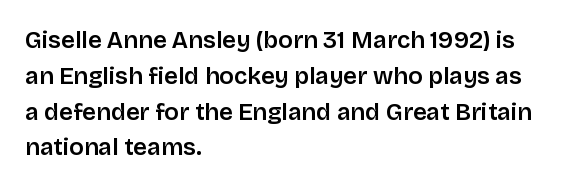
{"italic": "no", "underline": "no", "align": "left", "line_spacing": "normal", "line_spacing_ratio": 1.49, "letter_spacing": "normal", "letter_spacing_em": 0.0, "glyph_px": 24}
